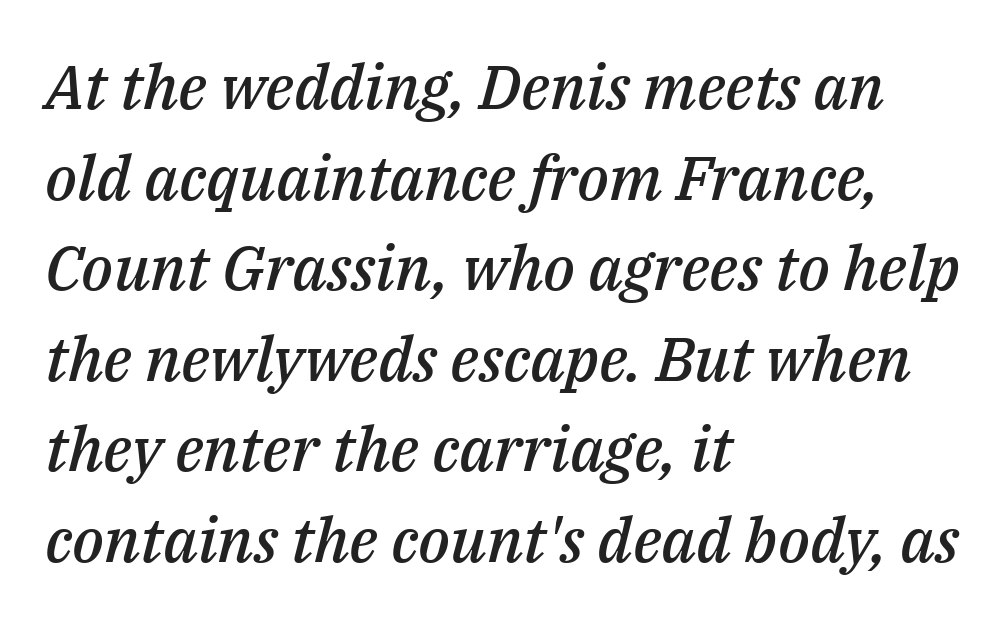
{"italic": "yes", "lean": "right", "slant_degrees": 14, "bold": "semi", "weight": "semibold", "width": "normal", "stroke_contrast": "medium", "x_height": "medium", "monospaced": "no", "underline": "no", "align": "left", "line_spacing": "normal", "line_spacing_ratio": 1.46, "letter_spacing": "normal", "letter_spacing_em": 0.0, "glyph_px": 62}
